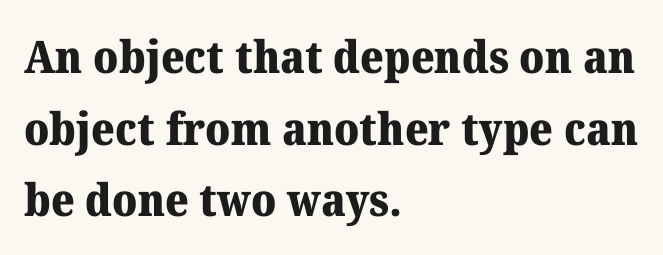
Q: Is the text bold? A: Yes.
Q: Is the text italic (slanted)? A: No, it is upright.
Q: Is the typeface a serif or a sans-serif typeface? A: Serif.
Q: Is the text underlined? A: No.
Q: How is the paragraph aligned? A: Left-aligned.
Q: Is the spacing between letters normal or unusually wide? A: Normal.
Q: Is the spacing between lines tight, normal or loose? A: Normal.
Q: Width (condensed, normal, or wide)? A: Normal.
Q: Stroke contrast? A: Medium.
Q: x-height? A: Medium.
Q: Monospaced? A: No.
